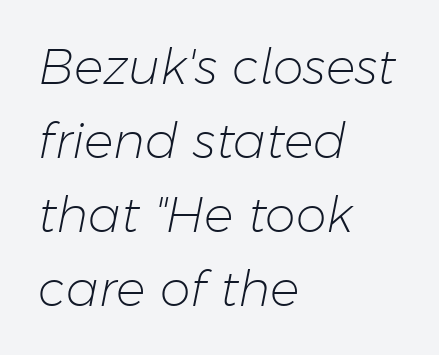
The image shows 49 px light type, italic (leaning right); set left-aligned, normal line spacing (1.51x), normal letter spacing, not underlined; low stroke contrast and a medium x-height.
